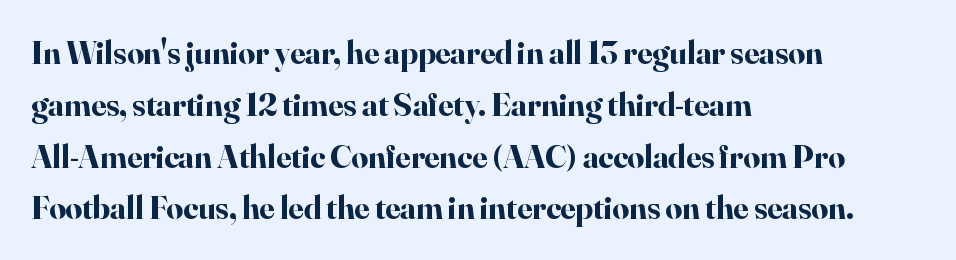
Q: Is the text bold? A: Yes.
Q: Is the text italic (slanted)? A: No, it is upright.
Q: Is the typeface a serif or a sans-serif typeface? A: Serif.
Q: Is the text underlined? A: No.
Q: How is the paragraph aligned? A: Left-aligned.
Q: Is the spacing between letters normal or unusually wide? A: Normal.
Q: Is the spacing between lines tight, normal or loose? A: Normal.
Q: Width (condensed, normal, or wide)? A: Normal.
Q: Stroke contrast? A: High.
Q: x-height? A: Small.
Q: Monospaced? A: No.
